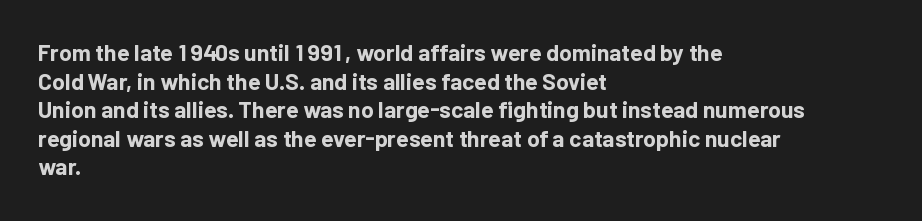
Q: Is the text bold? A: Yes.
Q: Is the text italic (slanted)? A: No, it is upright.
Q: Is the text underlined? A: No.
Q: How is the paragraph aligned? A: Left-aligned.
Q: Is the spacing between letters normal or unusually wide? A: Normal.
